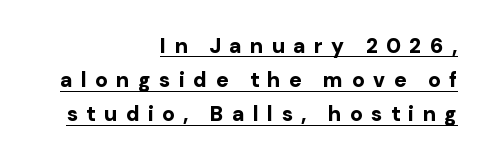
{"italic": "no", "bold": "yes", "underline": "yes", "align": "right", "line_spacing": "normal", "line_spacing_ratio": 1.63, "letter_spacing": "wide", "letter_spacing_em": 0.4, "glyph_px": 21}
